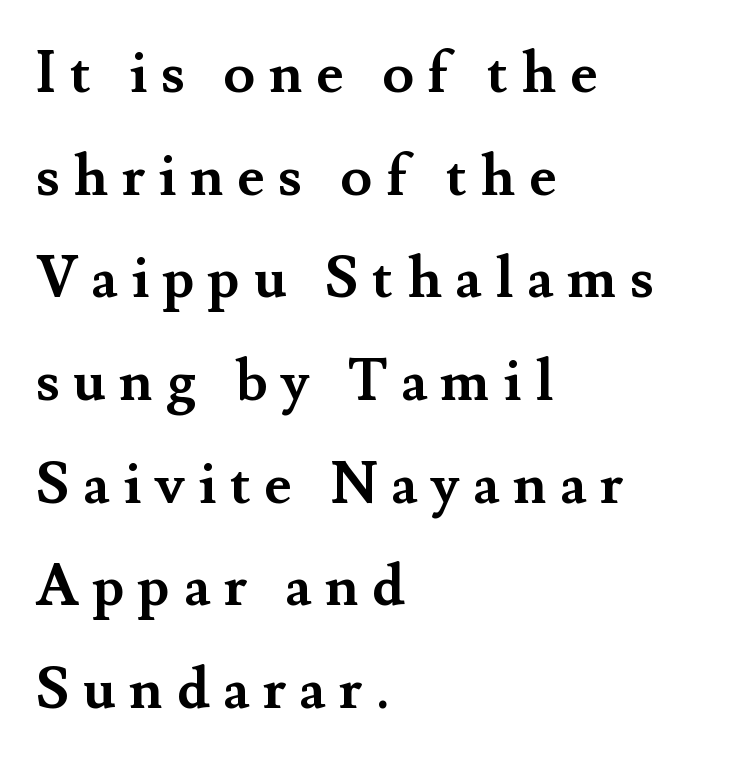
The area under the type is left untouched. The typeface chosen for these lines features serifs. These lines carry a lot of weight — the face is fully bold. Line beginnings align vertically; line endings do not. The letters advance in unequal steps, a hallmark of proportional type. There is plenty of visible air inserted between adjacent glyphs.
